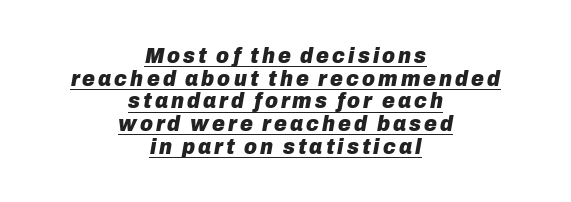
Observe the lean: these are italic letterforms. The passage shown is emphatically bold. Quick note: interline space is minimal. Which margin do the lines hug? Neither — every line sits in the middle.
